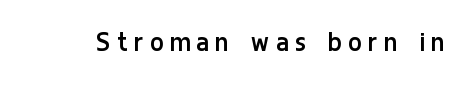
Q: Is the text bold? A: No.
Q: Is the text italic (slanted)? A: No, it is upright.
Q: Is the typeface a serif or a sans-serif typeface? A: Sans-serif.
Q: Is the text underlined? A: No.
Q: Is the spacing between letters normal or unusually wide? A: Unusually wide.
Q: Width (condensed, normal, or wide)? A: Condensed.
Q: Stroke contrast? A: Low.
Q: x-height? A: Medium.
Q: Monospaced? A: No.
